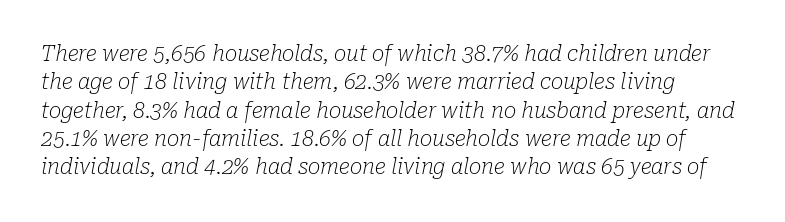
Q: Is the text bold? A: No.
Q: Is the text italic (slanted)? A: Yes, it leans right by about 10 degrees.
Q: Is the text underlined? A: No.
Q: Is the spacing between letters normal or unusually wide? A: Normal.
Q: Is the spacing between lines tight, normal or loose? A: Normal.
